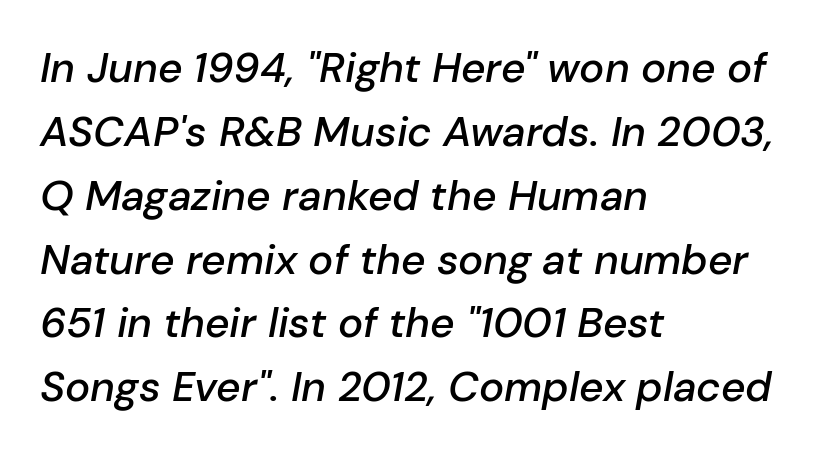
A fair bit of extra ink — the face is semibold, not bold. Anything drawn beneath the words? Only blank space. Tall strokes in this sample are angled rather than plumb. The letters advance in unequal steps, a hallmark of proportional type. Does the leading feel generous? No, just average. Is the block centered? No — it sits flush against the left margin.
